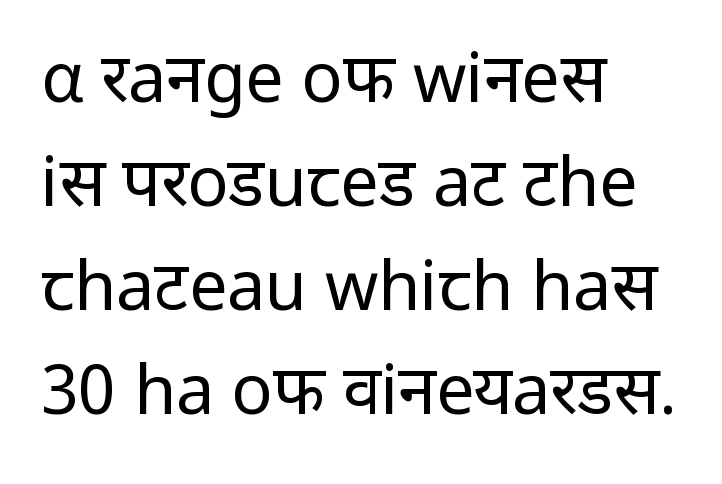
{"serif": "no", "italic": "no", "bold": "no", "weight": "regular", "width": "normal", "stroke_contrast": "low", "x_height": "medium", "monospaced": "no", "underline": "no", "align": "left", "line_spacing": "normal", "line_spacing_ratio": 1.53, "letter_spacing": "normal", "letter_spacing_em": 0.0, "glyph_px": 68}
